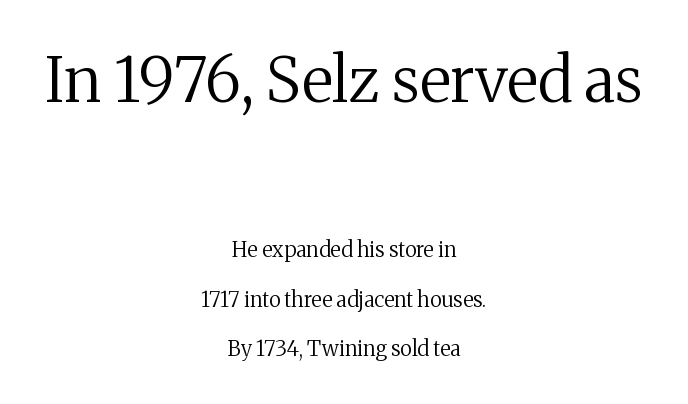
Q: Is the text bold? A: No.
Q: Is the text italic (slanted)? A: No, it is upright.
Q: Is the typeface a serif or a sans-serif typeface? A: Serif.
Q: Is the text underlined? A: No.
Q: How is the paragraph aligned? A: Centered.
Q: Is the spacing between letters normal or unusually wide? A: Normal.
Q: Is the spacing between lines tight, normal or loose? A: Loose.
Q: Which block of text is set in a larger size, the first (top) or the second (bottom)? A: The first (top) one.
Q: Width (condensed, normal, or wide)? A: Normal.
Q: Stroke contrast? A: Medium.
Q: x-height? A: Medium.
Q: Monospaced? A: No.
